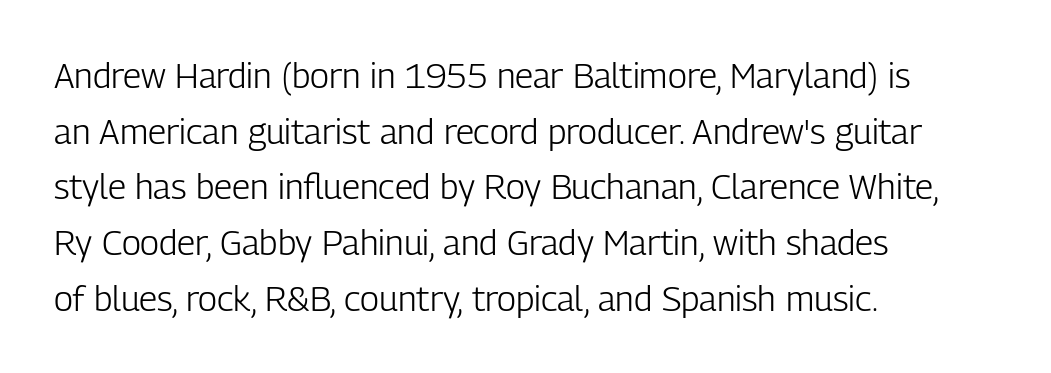
This sample is left-justified, so line endings fall wherever the words run out. This sample has the flowing, uneven cadence of proportional lettering. Each row of text sits above clean, open space. Nothing unusual about the tracking: characters are spaced as the font intends. Unlike a traditional serif, this face leaves its strokes unadorned.
